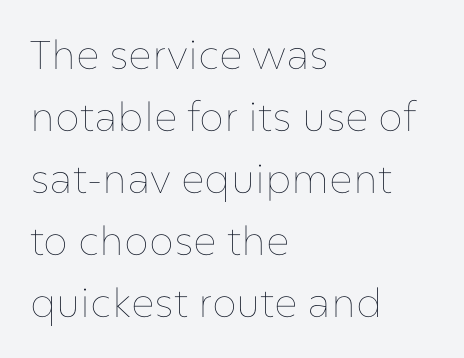
Reading down the block, your eye returns to a fixed left position each line. The letters advance in unequal steps, a hallmark of proportional type. This sample keeps an unexceptional amount of space between lines. Posture: vertical. The line texture is even and compact thanks to regular tracking. Letters rest on an invisible, unmarked baseline.
